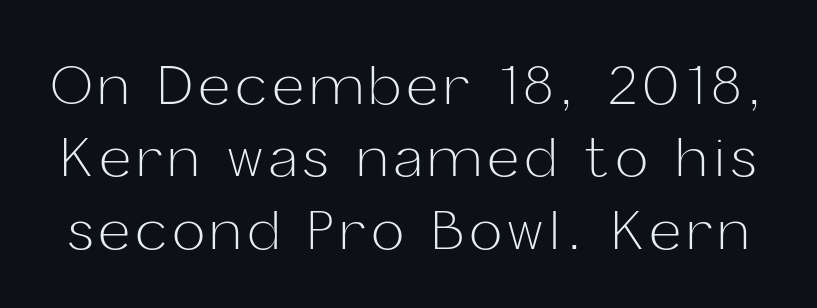
{"serif": "no", "italic": "no", "bold": "no", "weight": "light", "width": "normal", "stroke_contrast": "low", "x_height": "medium", "monospaced": "no", "underline": "no", "line_spacing": "normal", "line_spacing_ratio": 1.34, "glyph_px": 54}
